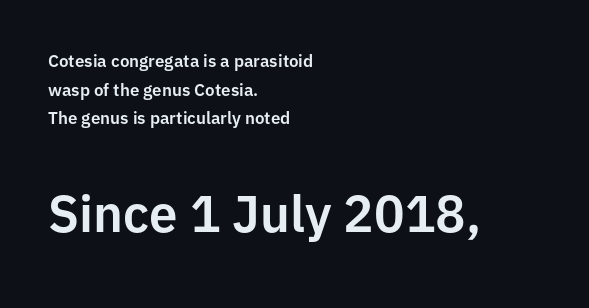
Proportional: the letters do not fall into vertical columns. Tracking here is standard; glyphs follow each other at the usual distance. Caption: multi-line text, flush left, ragged right. Does the type have serifs? No, each stem ends abruptly. The composition opens small and finishes big.
